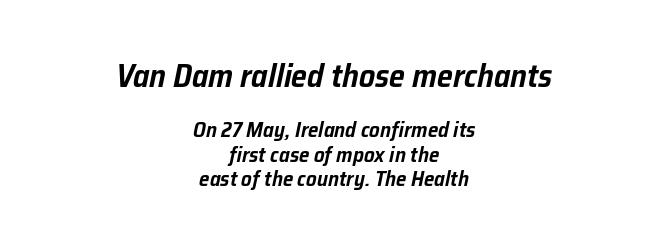
Q: Is the text italic (slanted)? A: Yes, it leans right by about 12 degrees.
Q: Is the text underlined? A: No.
Q: How is the paragraph aligned? A: Centered.
Q: Is the spacing between letters normal or unusually wide? A: Normal.
Q: Which block of text is set in a larger size, the first (top) or the second (bottom)? A: The first (top) one.
Q: Width (condensed, normal, or wide)? A: Normal.
Q: Stroke contrast? A: Low.
Q: x-height? A: Medium.
Q: Monospaced? A: No.
